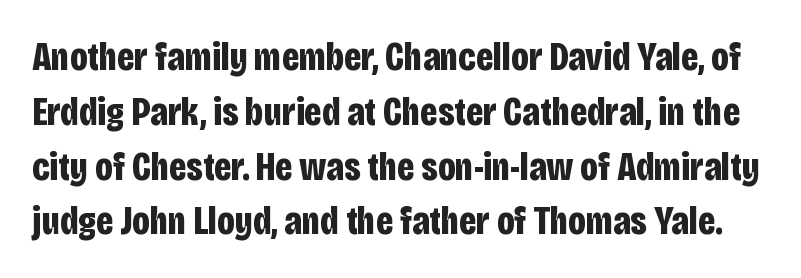
The image shows 40 px bold, condensed sans-serif type, upright; set normal line spacing (1.37x), normal letter spacing, not underlined; low stroke contrast and a large x-height.
